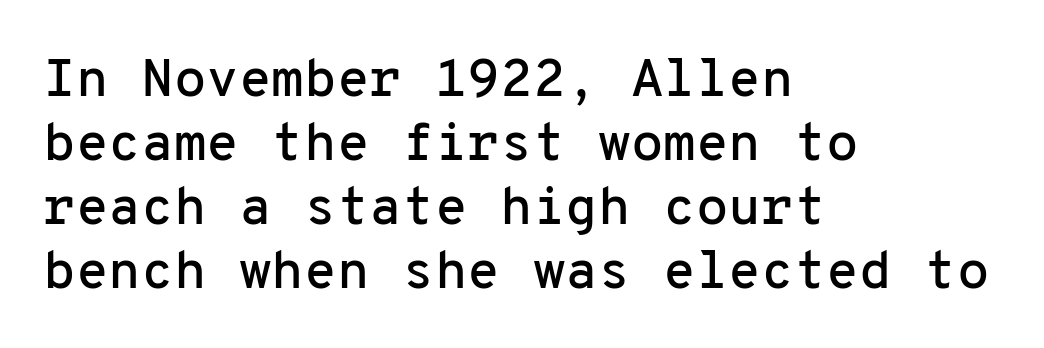
{"serif": "no", "italic": "no", "width": "normal", "stroke_contrast": "low", "x_height": "medium", "monospaced": "yes", "underline": "no", "align": "left", "line_spacing_ratio": 1.21, "letter_spacing": "normal", "letter_spacing_em": 0.0, "glyph_px": 53}
